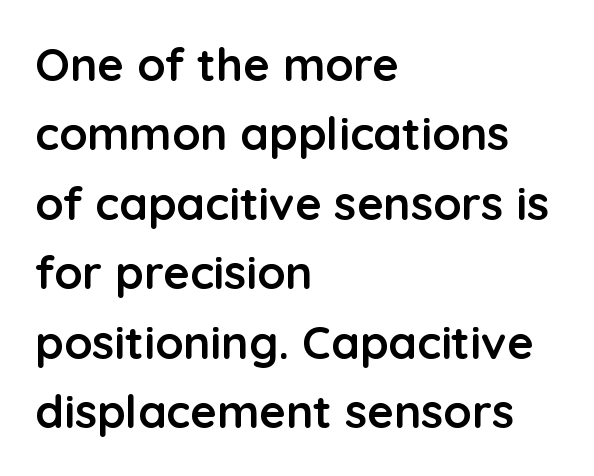
{"serif": "no", "italic": "no", "bold": "yes", "weight": "semibold", "width": "normal", "stroke_contrast": "low", "x_height": "medium", "monospaced": "no", "underline": "no", "align": "left", "line_spacing": "normal", "line_spacing_ratio": 1.51, "letter_spacing": "normal", "letter_spacing_em": 0.0, "glyph_px": 46}
